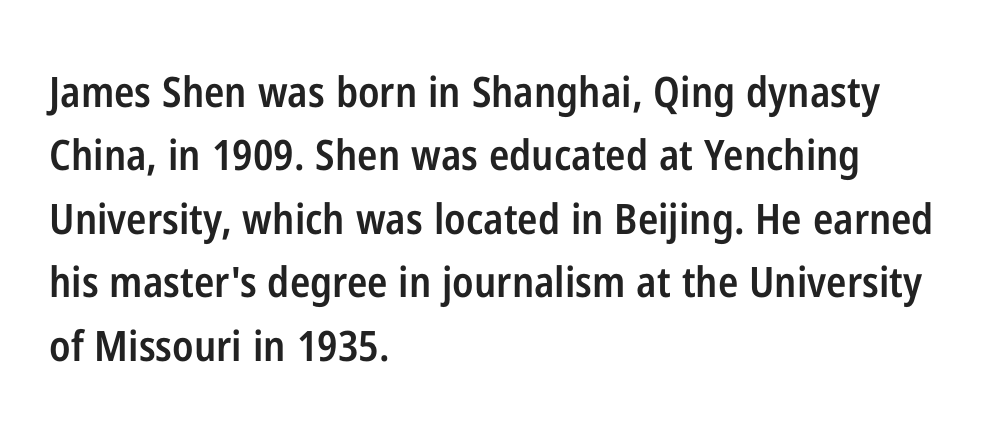
The image shows 42 px semibold, condensed sans-serif type, upright; set left-aligned, normal line spacing (1.51x), normal letter spacing, not underlined; low stroke contrast and a medium x-height.
